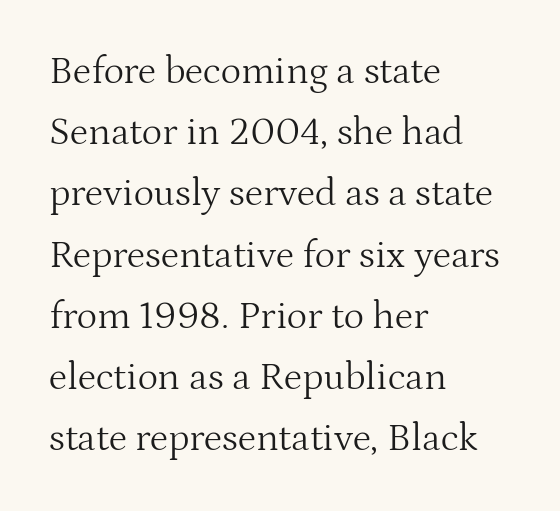
Q: Is the text bold? A: No.
Q: Is the text italic (slanted)? A: No, it is upright.
Q: Is the typeface a serif or a sans-serif typeface? A: Serif.
Q: Is the text underlined? A: No.
Q: How is the paragraph aligned? A: Left-aligned.
Q: Is the spacing between letters normal or unusually wide? A: Normal.
Q: Is the spacing between lines tight, normal or loose? A: Normal.
Q: Width (condensed, normal, or wide)? A: Normal.
Q: Stroke contrast? A: Medium.
Q: x-height? A: Medium.
Q: Monospaced? A: No.
